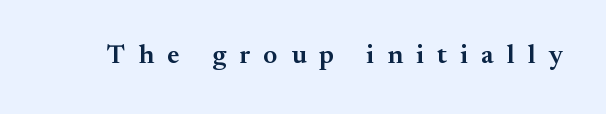
Glance below the letters and you will spot only blank space. Posture: straight, roman, zero tilt. Look at the stroke-to-counter ratio: somewhat heavy, a semibold. The horizontal fit of the characters is loose and conspicuously gappy.
